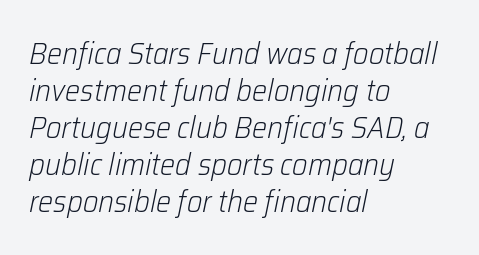
Q: Is the text bold? A: No.
Q: Is the text italic (slanted)? A: Yes, it leans right by about 12 degrees.
Q: Is the text underlined? A: No.
Q: How is the paragraph aligned? A: Left-aligned.
Q: Is the spacing between letters normal or unusually wide? A: Normal.
Q: Width (condensed, normal, or wide)? A: Normal.
Q: Stroke contrast? A: Low.
Q: x-height? A: Medium.
Q: Monospaced? A: No.
